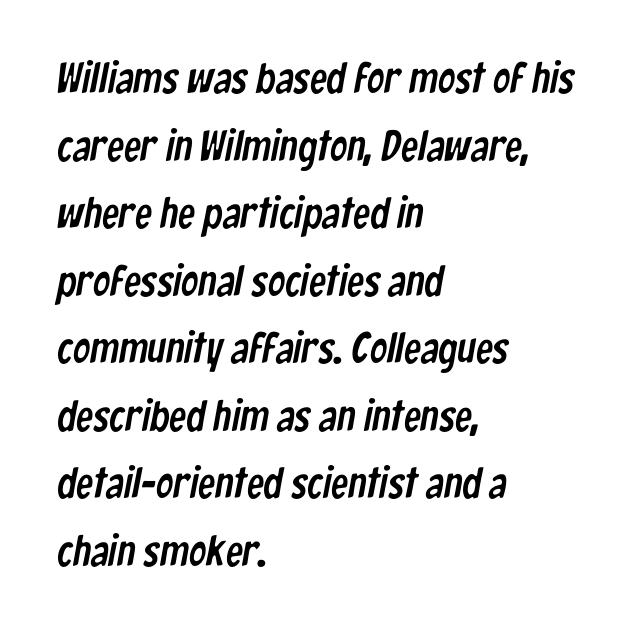
Nothing sits at the stroke ends, so this counts as sans-serif. Notice how descenders clear the ascenders below comfortably — that's standard leading. Nobody touched the tracking dial on this one. Descender tails drop into unmarked territory. The passage shown is typed in a proportional face where columns would drift.
